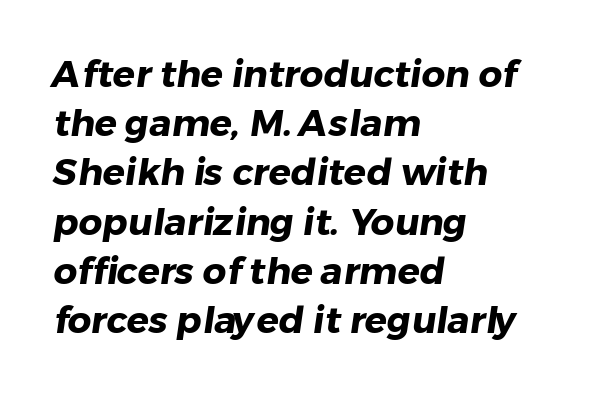
The image shows 37 px heavy sans-serif type; set left-aligned, normal line spacing (1.33x), normal letter spacing, not underlined; low stroke contrast and a medium x-height.
